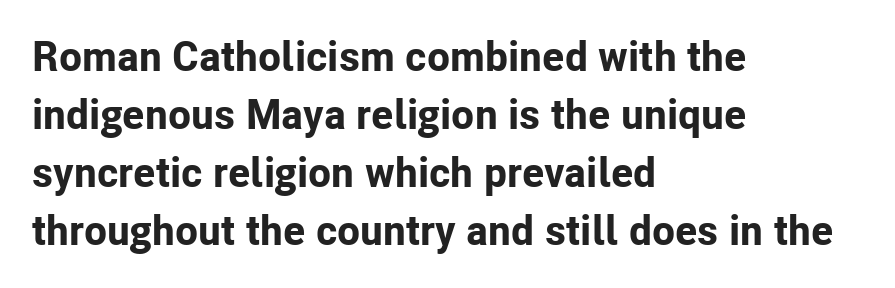
Q: Is the text bold? A: Yes.
Q: Is the text italic (slanted)? A: No, it is upright.
Q: Is the typeface a serif or a sans-serif typeface? A: Sans-serif.
Q: Is the text underlined? A: No.
Q: How is the paragraph aligned? A: Left-aligned.
Q: Is the spacing between letters normal or unusually wide? A: Normal.
Q: Is the spacing between lines tight, normal or loose? A: Normal.
Q: Width (condensed, normal, or wide)? A: Normal.
Q: Stroke contrast? A: Low.
Q: x-height? A: Medium.
Q: Monospaced? A: No.
